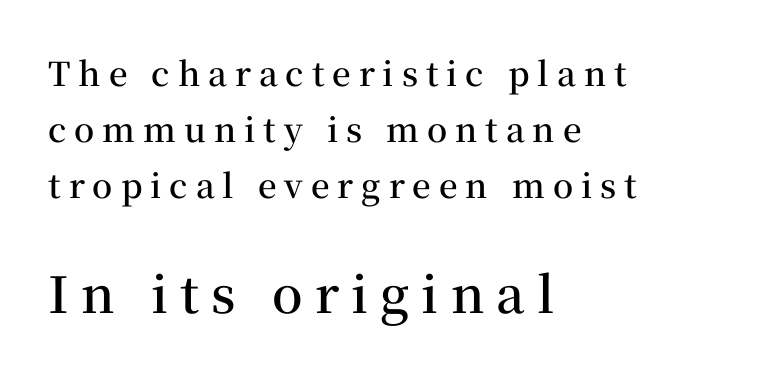
Q: Is the text bold? A: Semi-bold.
Q: Is the text italic (slanted)? A: No, it is upright.
Q: Is the typeface a serif or a sans-serif typeface? A: Serif.
Q: Is the text underlined? A: No.
Q: How is the paragraph aligned? A: Left-aligned.
Q: Is the spacing between letters normal or unusually wide? A: Unusually wide.
Q: Is the spacing between lines tight, normal or loose? A: Normal.
Q: Which block of text is set in a larger size, the first (top) or the second (bottom)? A: The second (bottom) one.
Q: Width (condensed, normal, or wide)? A: Normal.
Q: Stroke contrast? A: Medium.
Q: x-height? A: Medium.
Q: Monospaced? A: No.
